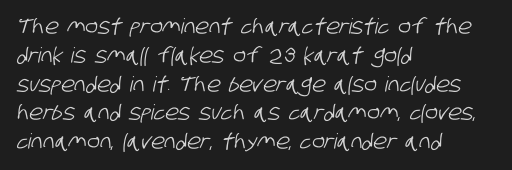
Q: Is the text underlined? A: No.
Q: How is the paragraph aligned? A: Left-aligned.
Q: Is the spacing between letters normal or unusually wide? A: Normal.
Q: Is the spacing between lines tight, normal or loose? A: Normal.
